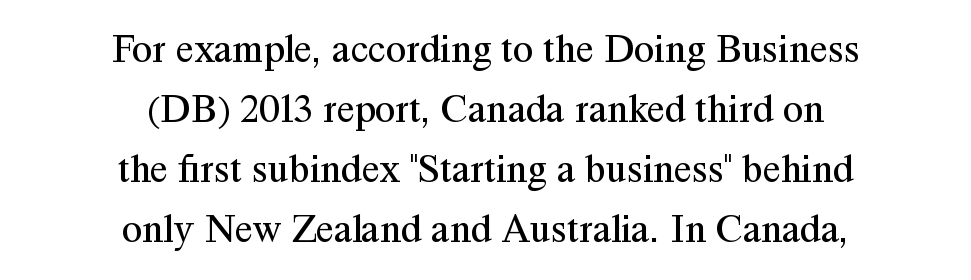
Q: Is the text bold? A: No.
Q: Is the text italic (slanted)? A: No, it is upright.
Q: Is the typeface a serif or a sans-serif typeface? A: Serif.
Q: Is the text underlined? A: No.
Q: How is the paragraph aligned? A: Centered.
Q: Is the spacing between letters normal or unusually wide? A: Normal.
Q: Is the spacing between lines tight, normal or loose? A: Normal.
Q: Width (condensed, normal, or wide)? A: Normal.
Q: Stroke contrast? A: Medium.
Q: x-height? A: Medium.
Q: Monospaced? A: No.
